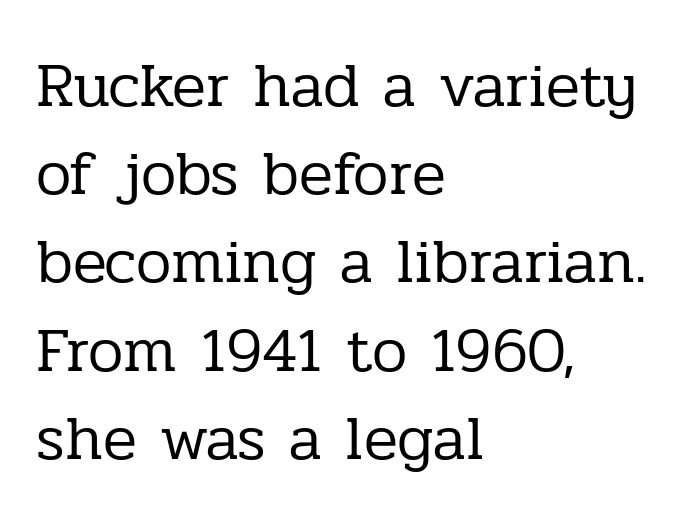
Q: Is the text bold? A: No.
Q: Is the text italic (slanted)? A: No, it is upright.
Q: Is the typeface a serif or a sans-serif typeface? A: Serif.
Q: Is the text underlined? A: No.
Q: How is the paragraph aligned? A: Left-aligned.
Q: Is the spacing between letters normal or unusually wide? A: Normal.
Q: Is the spacing between lines tight, normal or loose? A: Normal.
Q: Width (condensed, normal, or wide)? A: Normal.
Q: Stroke contrast? A: Low.
Q: x-height? A: Medium.
Q: Monospaced? A: No.
